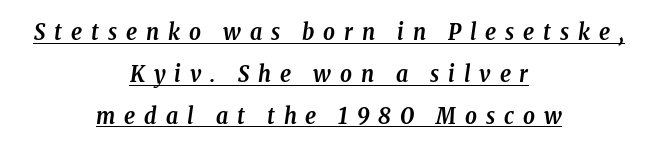
{"italic": "yes", "lean": "right", "slant_degrees": 8, "bold": "yes", "underline": "yes", "align": "center", "line_spacing_ratio": 1.82, "letter_spacing": "wide", "letter_spacing_em": 0.39, "glyph_px": 23}
